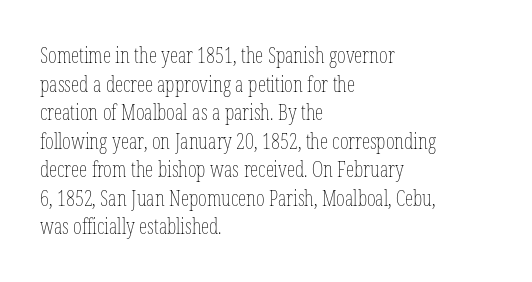
Q: Is the text bold? A: No.
Q: Is the text italic (slanted)? A: No, it is upright.
Q: Is the text underlined? A: No.
Q: How is the paragraph aligned? A: Left-aligned.
Q: Is the spacing between letters normal or unusually wide? A: Normal.
Q: Is the spacing between lines tight, normal or loose? A: Normal.
